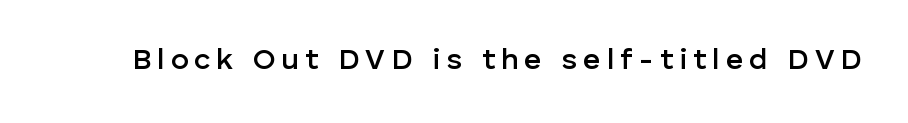
The image shows 30 px semibold sans-serif type, upright; set unusually wide letter spacing (+0.2 em), not underlined; low stroke contrast and a medium x-height.
